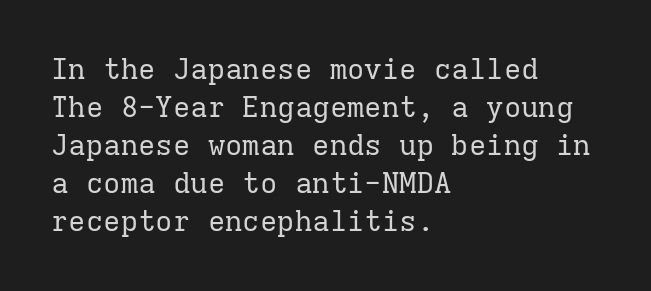
{"serif": "yes", "italic": "no", "bold": "no", "weight": "regular", "width": "normal", "stroke_contrast": "low", "x_height": "medium", "monospaced": "yes", "underline": "no", "align": "left", "line_spacing": "normal", "line_spacing_ratio": 1.31, "letter_spacing": "normal", "letter_spacing_em": 0.0, "glyph_px": 29}
